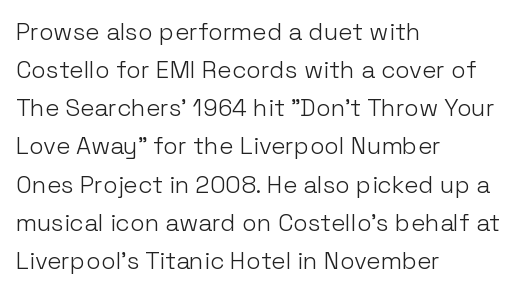
Is there much room between lines? A standard amount, neither cramped nor airy. A roman cut, with each character standing at attention. How are the letters spaced? Ordinarily, with no added tracking. This rendering features lettering with no underline. The paragraph shown leans on its left margin. The weight tops out at a normal text grade.
